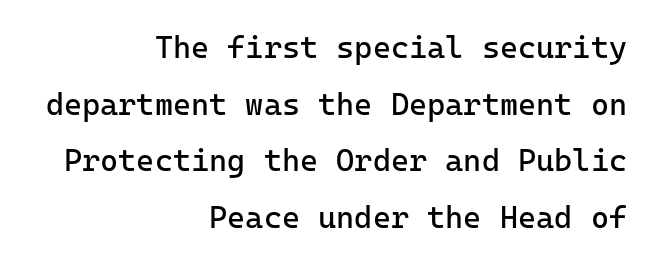
{"serif": "no", "italic": "no", "bold": "no", "weight": "regular", "width": "normal", "stroke_contrast": "low", "x_height": "medium", "monospaced": "yes", "underline": "no", "align": "right", "line_spacing_ratio": 1.83, "letter_spacing": "normal", "letter_spacing_em": 0.0, "glyph_px": 31}
